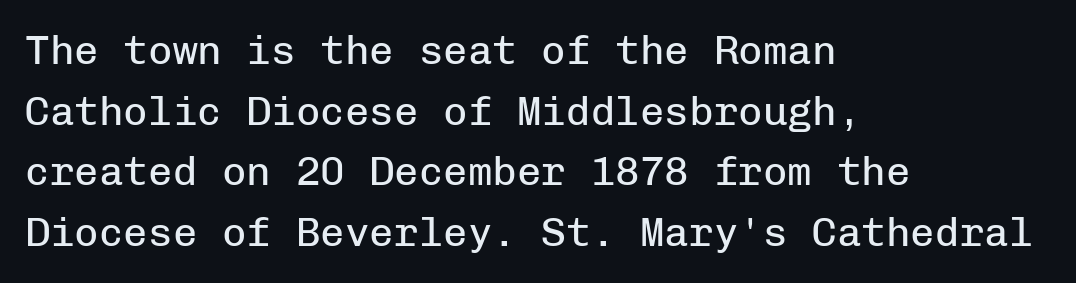
{"serif": "no", "italic": "no", "bold": "no", "weight": "regular", "width": "normal", "stroke_contrast": "low", "x_height": "medium", "monospaced": "yes", "underline": "no", "align": "left", "line_spacing": "normal", "line_spacing_ratio": 1.48, "letter_spacing": "normal", "letter_spacing_em": 0.0, "glyph_px": 41}
